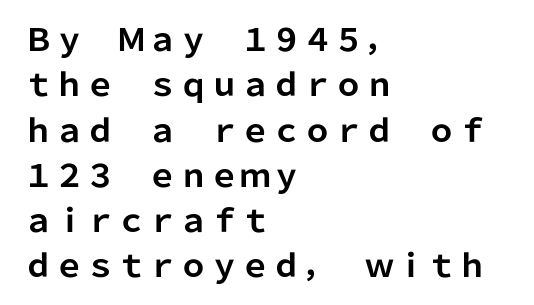
Q: Is the text bold? A: Yes.
Q: Is the text italic (slanted)? A: No, it is upright.
Q: Is the typeface a serif or a sans-serif typeface? A: Sans-serif.
Q: Is the text underlined? A: No.
Q: How is the paragraph aligned? A: Left-aligned.
Q: Is the spacing between letters normal or unusually wide? A: Normal.
Q: Is the spacing between lines tight, normal or loose? A: Normal.
Q: Width (condensed, normal, or wide)? A: Normal.
Q: Stroke contrast? A: Low.
Q: x-height? A: Medium.
Q: Monospaced? A: No.
